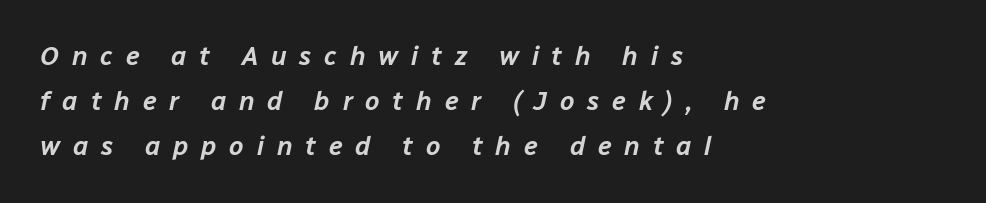
The image shows 26 px text type, italic (leaning right); set left-aligned, line spacing 1.74x, unusually wide letter spacing (+0.49 em), not underlined.
